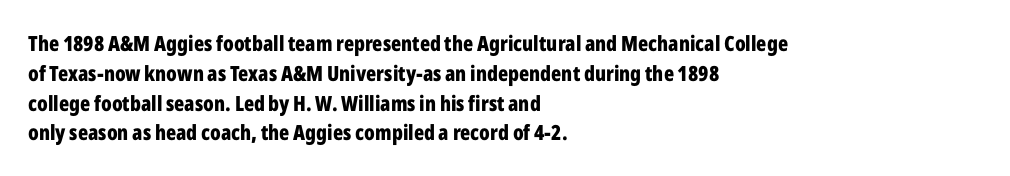
A bare baseline throughout the passage. Heavy-handed strokes throughout: this text is bold. Style check: upright. The setting favours the left margin, as ordinary paragraphs usually do. How are the letters spaced? Ordinarily, with no added tracking.
